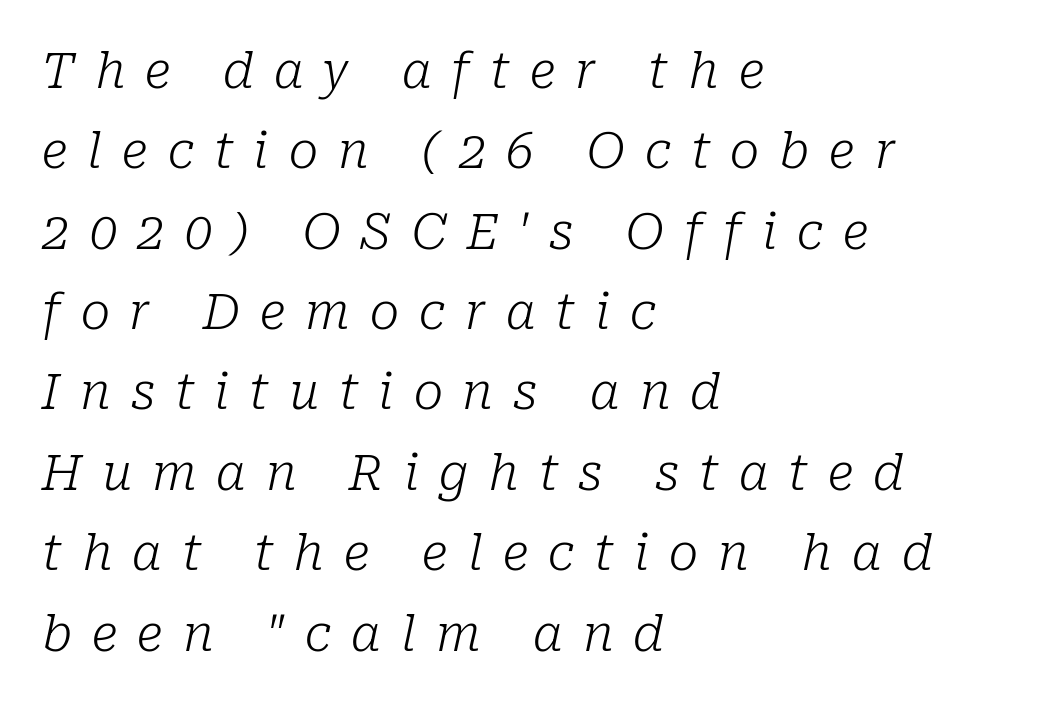
How are the letters spaced? Widely, with obvious added tracking. The typeface has the unassuming heft of standard copy or less. Letters rest on an invisible, unmarked baseline. The lines sit at an ordinary, default distance from one another.
